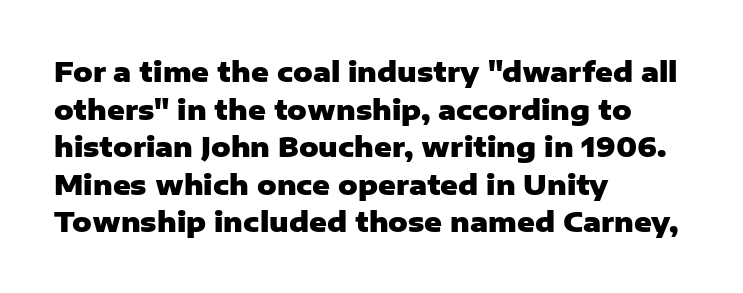
Q: Is the text bold? A: Yes.
Q: Is the text italic (slanted)? A: No, it is upright.
Q: Is the text underlined? A: No.
Q: How is the paragraph aligned? A: Left-aligned.
Q: Is the spacing between letters normal or unusually wide? A: Normal.
Q: Is the spacing between lines tight, normal or loose? A: Normal.
